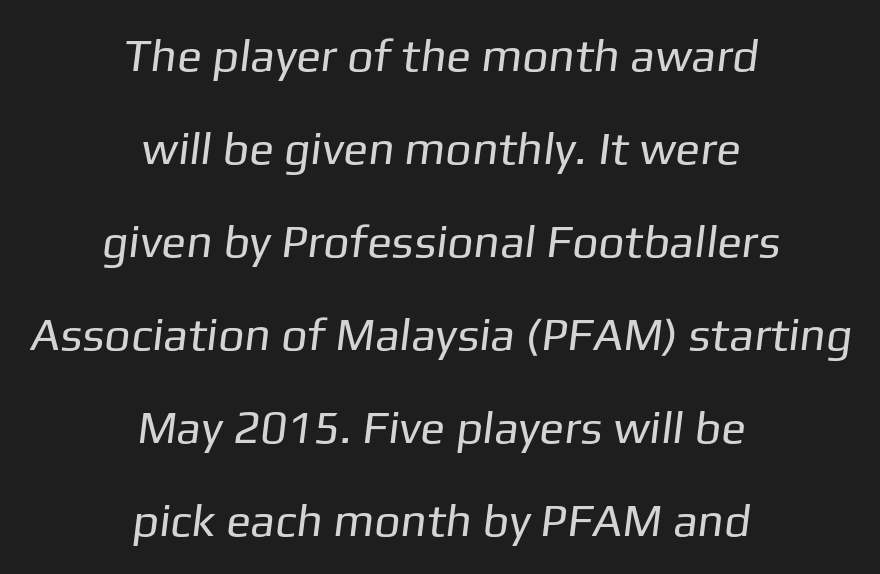
{"serif": "no", "bold": "no", "weight": "regular", "width": "normal", "stroke_contrast": "low", "x_height": "medium", "monospaced": "no", "underline": "no", "align": "center", "line_spacing": "loose", "line_spacing_ratio": 2.02, "letter_spacing": "normal", "letter_spacing_em": 0.0, "glyph_px": 46}
